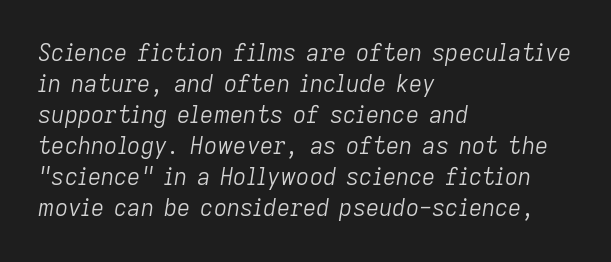
{"italic": "yes", "lean": "right", "slant_degrees": 9, "bold": "no", "underline": "no", "align": "left", "line_spacing": "normal", "line_spacing_ratio": 1.35, "letter_spacing": "normal", "letter_spacing_em": 0.0, "glyph_px": 23}
